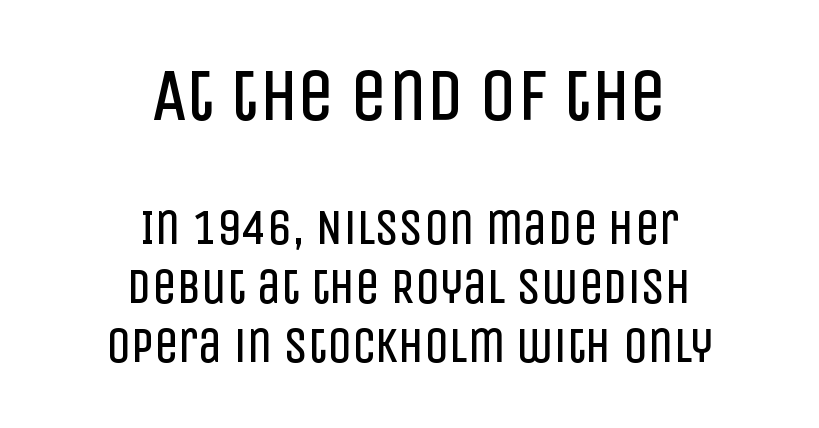
The image shows 73 px regular-weight, condensed sans-serif type, upright; set centered, line spacing 1.2x, normal letter spacing, not underlined; the first (top) block is 1.49x larger; low stroke contrast and a large x-height.
